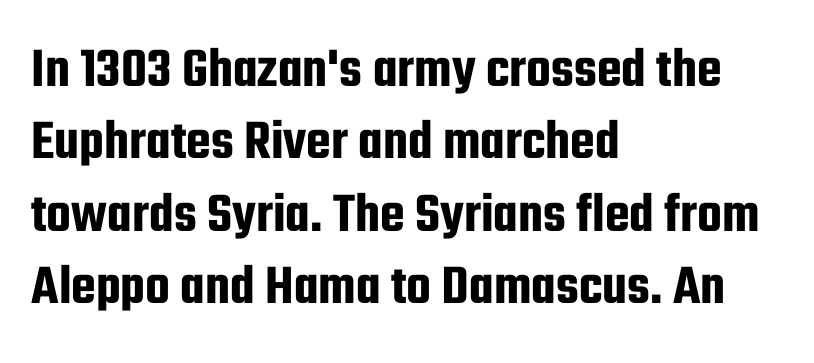
The image shows 57 px condensed sans-serif type, upright; set left-aligned, normal line spacing (1.27x), normal letter spacing, not underlined; low stroke contrast and a medium x-height.
